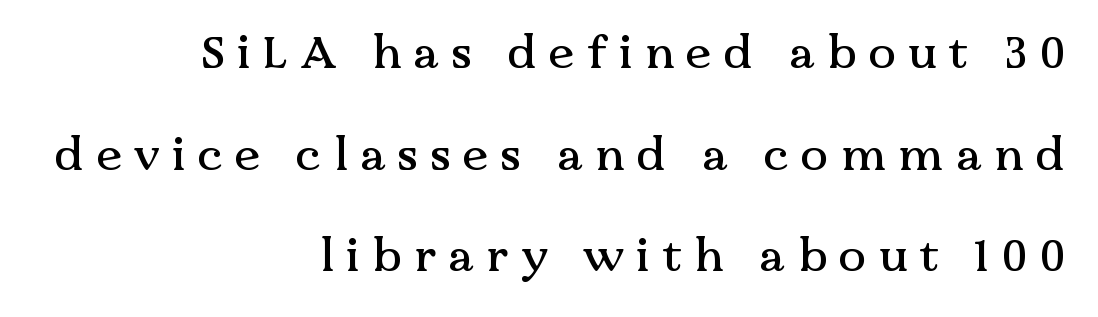
To sum up the face: it has serifs. Line endings align vertically; line beginnings do not. Spacing verdict: proportional, widths tailored to each character. Underline: absent. Tall strokes in this sample are plumb rather than angled.
